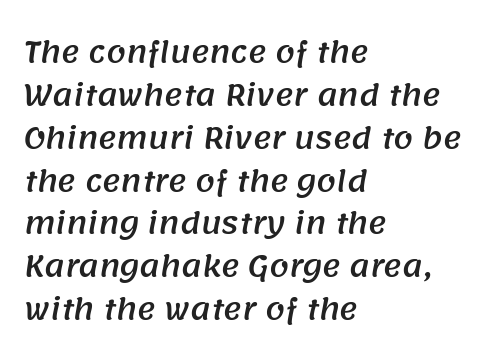
{"serif": "no", "width": "normal", "stroke_contrast": "medium", "x_height": "large", "monospaced": "no", "underline": "no", "align": "left", "line_spacing": "normal", "line_spacing_ratio": 1.53, "letter_spacing": "normal", "letter_spacing_em": 0.0, "glyph_px": 28}
